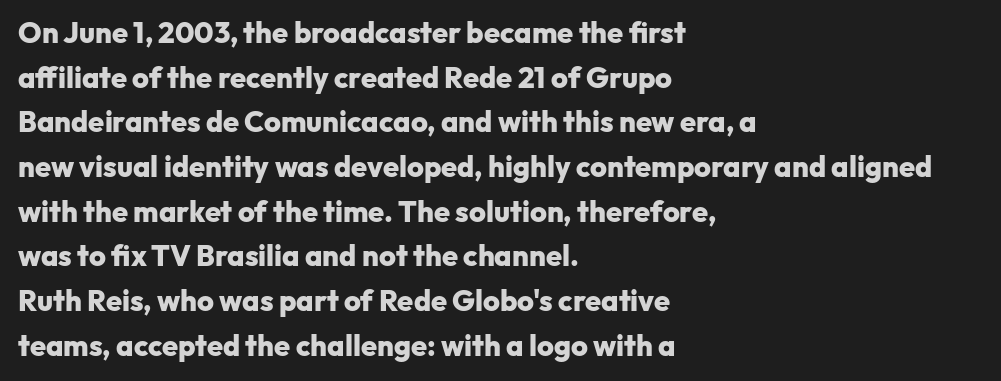
{"serif": "no", "italic": "no", "bold": "yes", "weight": "heavy", "width": "normal", "stroke_contrast": "low", "x_height": "medium", "monospaced": "no", "underline": "no", "align": "left", "line_spacing": "normal", "line_spacing_ratio": 1.54, "letter_spacing": "normal", "letter_spacing_em": 0.0, "glyph_px": 29}
